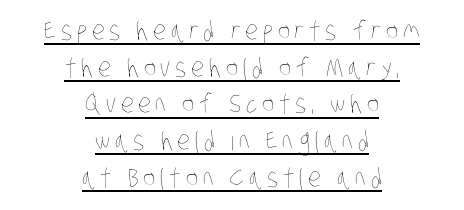
Q: Is the text bold? A: No.
Q: Is the text underlined? A: Yes.
Q: How is the paragraph aligned? A: Centered.
Q: Is the spacing between lines tight, normal or loose? A: Normal.
